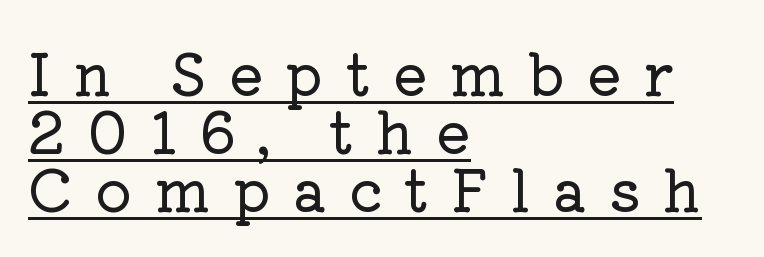
The image shows 57 px serif type, upright; set left-aligned, tight line spacing (1.02x), unusually wide letter spacing (+0.39 em), underlined; low stroke contrast and a medium x-height.
